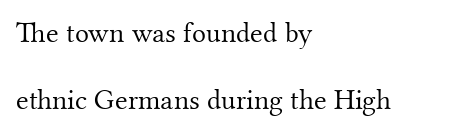
Vertical stems look standard width or narrower in stroke. One-word summary of the alignment: left. The space beneath each line is pristine and unruled. Compared with typical body copy, the letter spacing here is the same.
